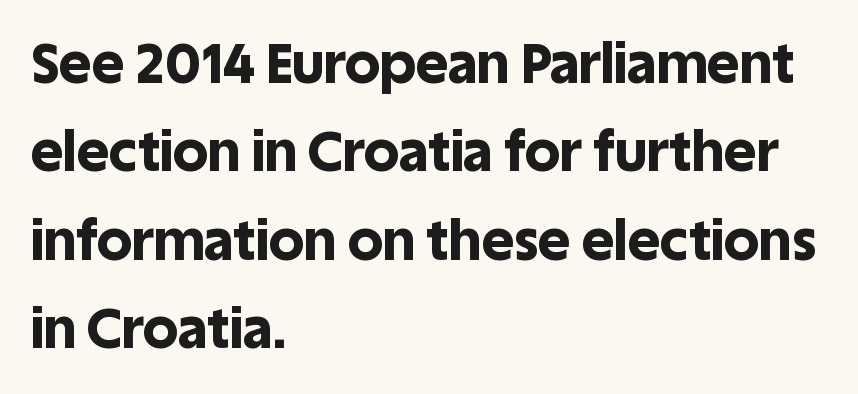
The image shows 56 px bold sans-serif type, upright; set left-aligned, normal line spacing (1.58x), normal letter spacing, not underlined; a large x-height.
